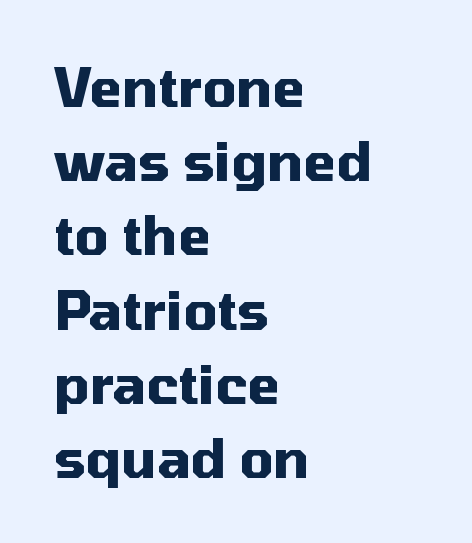
Q: Is the text bold? A: Yes.
Q: Is the text italic (slanted)? A: No, it is upright.
Q: Is the typeface a serif or a sans-serif typeface? A: Sans-serif.
Q: Is the text underlined? A: No.
Q: How is the paragraph aligned? A: Left-aligned.
Q: Is the spacing between letters normal or unusually wide? A: Normal.
Q: Is the spacing between lines tight, normal or loose? A: Normal.
Q: Width (condensed, normal, or wide)? A: Normal.
Q: Stroke contrast? A: Medium.
Q: x-height? A: Medium.
Q: Monospaced? A: No.
